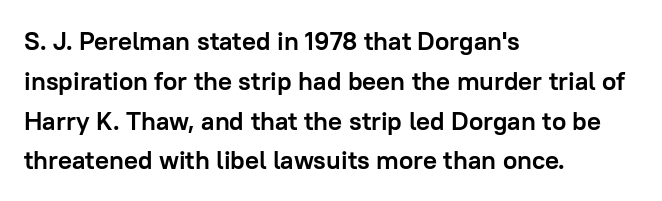
Q: Is the text bold? A: Yes.
Q: Is the text italic (slanted)? A: No, it is upright.
Q: Is the text underlined? A: No.
Q: How is the paragraph aligned? A: Left-aligned.
Q: Is the spacing between letters normal or unusually wide? A: Normal.
Q: Is the spacing between lines tight, normal or loose? A: Normal.
